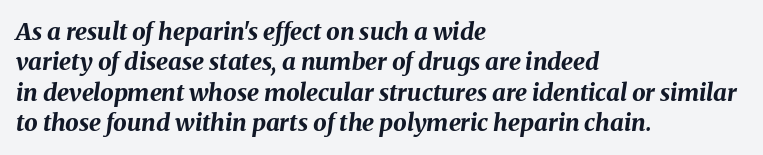
The image shows 24 px bold type, italic (leaning right); set left-aligned, normal line spacing (1.27x), normal letter spacing, not underlined.
